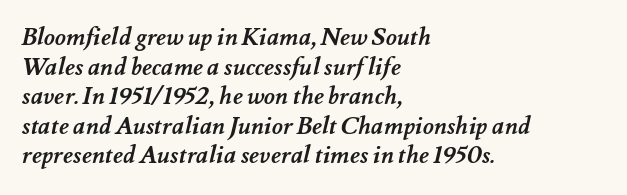
A classic flush-left, rag-right setting is used for this passage. You could call the tracking neutral — neither tight nor loose. The space directly below the letters is spotless. Weight check: bold — yes, fully.
